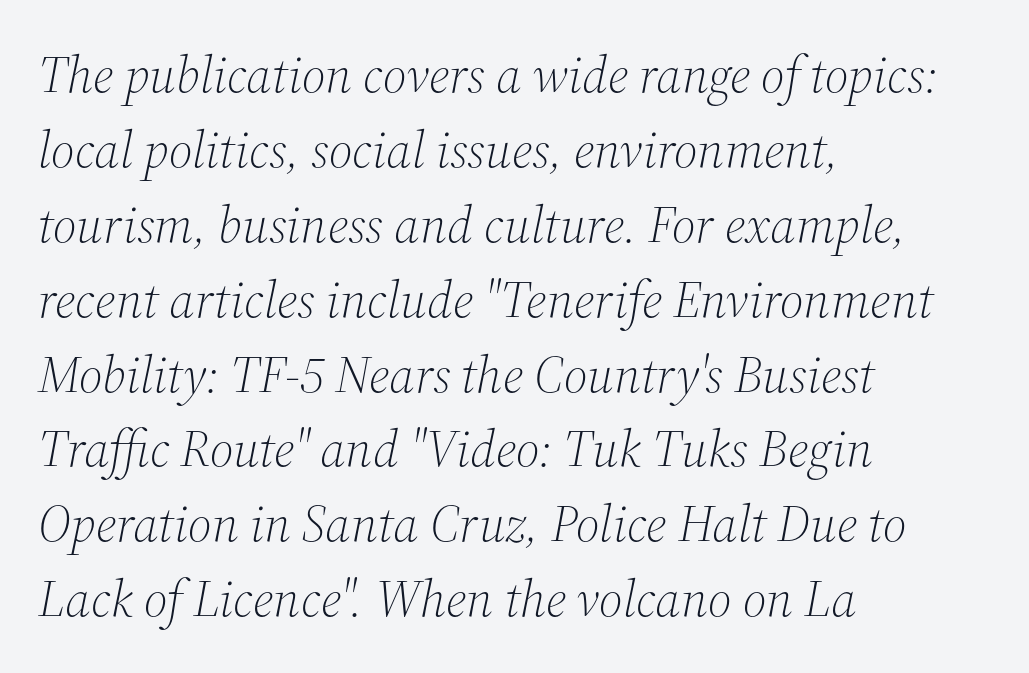
Q: Is the text bold? A: No.
Q: Is the text italic (slanted)? A: Yes, it leans right by about 12 degrees.
Q: Is the typeface a serif or a sans-serif typeface? A: Serif.
Q: Is the text underlined? A: No.
Q: How is the paragraph aligned? A: Left-aligned.
Q: Is the spacing between letters normal or unusually wide? A: Normal.
Q: Is the spacing between lines tight, normal or loose? A: Normal.
Q: Width (condensed, normal, or wide)? A: Normal.
Q: Stroke contrast? A: Medium.
Q: x-height? A: Medium.
Q: Monospaced? A: No.
